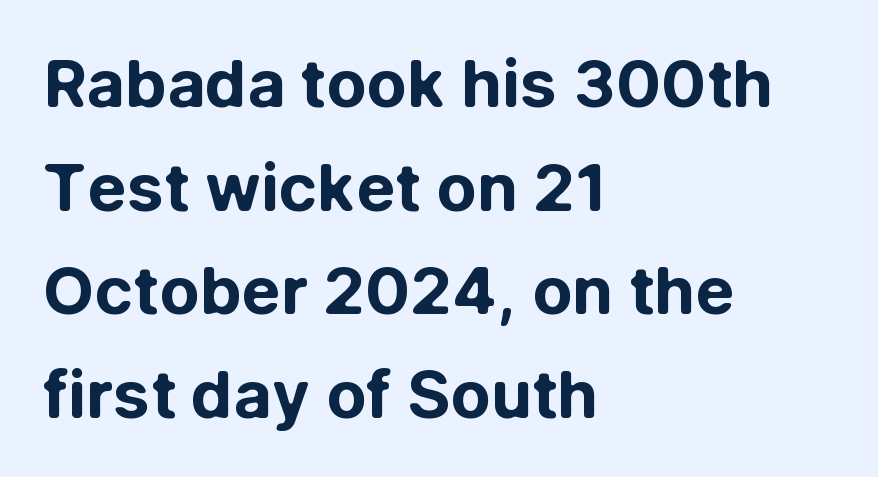
Reading down the block, your eye returns to a fixed left position each line. A full-strength bold gives these letters their thick strokes. Anything drawn beneath the words? Only blank space. Standard letterfit; no display-style spreading of the glyphs. Ordinary non-slanted type is in use. Unlike a traditional serif, this face leaves its strokes unadorned.
